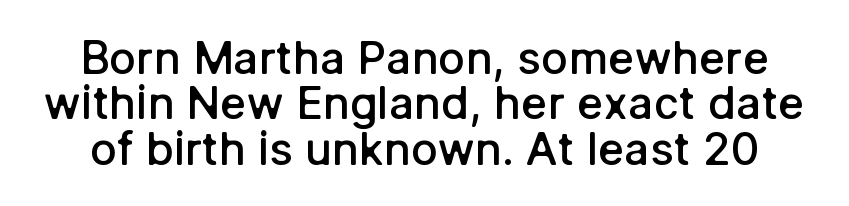
The image shows 45 px semibold sans-serif type, upright; set tight line spacing (1.01x), normal letter spacing, not underlined; low stroke contrast and a medium x-height.
